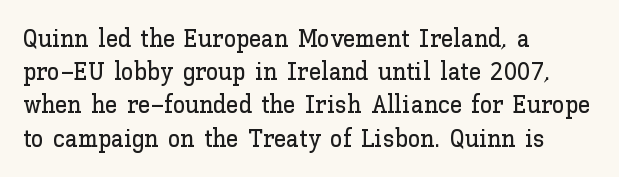
{"italic": "no", "underline": "no", "align": "left", "line_spacing": "normal", "line_spacing_ratio": 1.33, "letter_spacing": "normal", "letter_spacing_em": 0.0, "glyph_px": 25}
